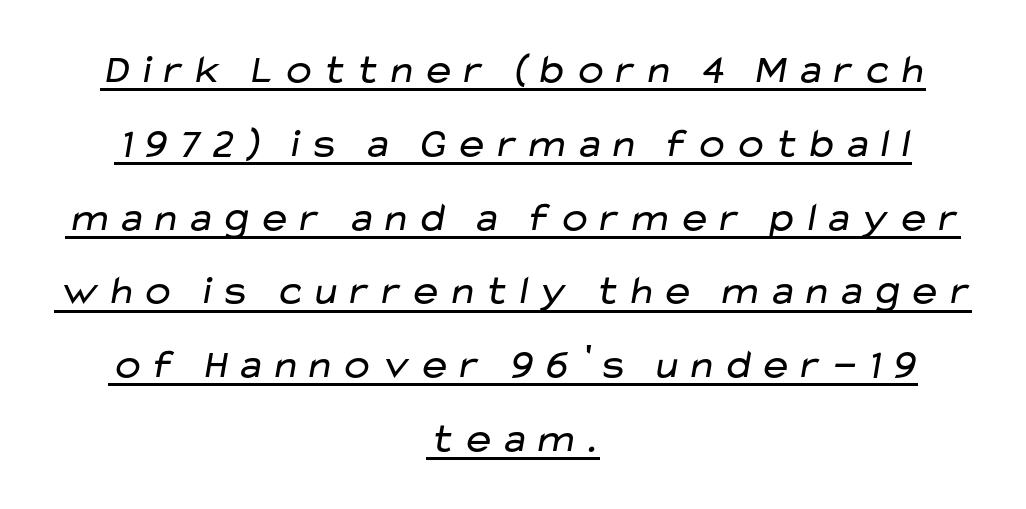
The rendering uses natural spacing where letterforms have individual widths. I'd call this a sans setting — the letters go barefoot. Somebody hit Ctrl+U on this one — the words are underlined. One-word summary of the alignment: center. Is this a heavy cut? Hardly; it is regular or lighter.
